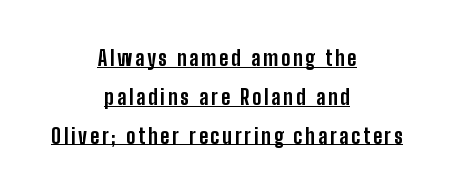
Q: Is the text bold? A: Yes.
Q: Is the text italic (slanted)? A: No, it is upright.
Q: Is the text underlined? A: Yes.
Q: How is the paragraph aligned? A: Centered.
